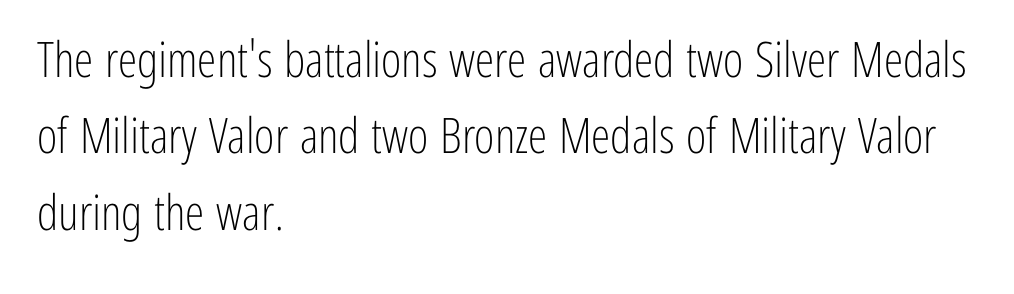
Q: Is the text bold? A: No.
Q: Is the text italic (slanted)? A: No, it is upright.
Q: Is the typeface a serif or a sans-serif typeface? A: Sans-serif.
Q: Is the text underlined? A: No.
Q: How is the paragraph aligned? A: Left-aligned.
Q: Is the spacing between letters normal or unusually wide? A: Normal.
Q: Is the spacing between lines tight, normal or loose? A: Normal.
Q: Width (condensed, normal, or wide)? A: Condensed.
Q: Stroke contrast? A: Low.
Q: x-height? A: Medium.
Q: Monospaced? A: No.
